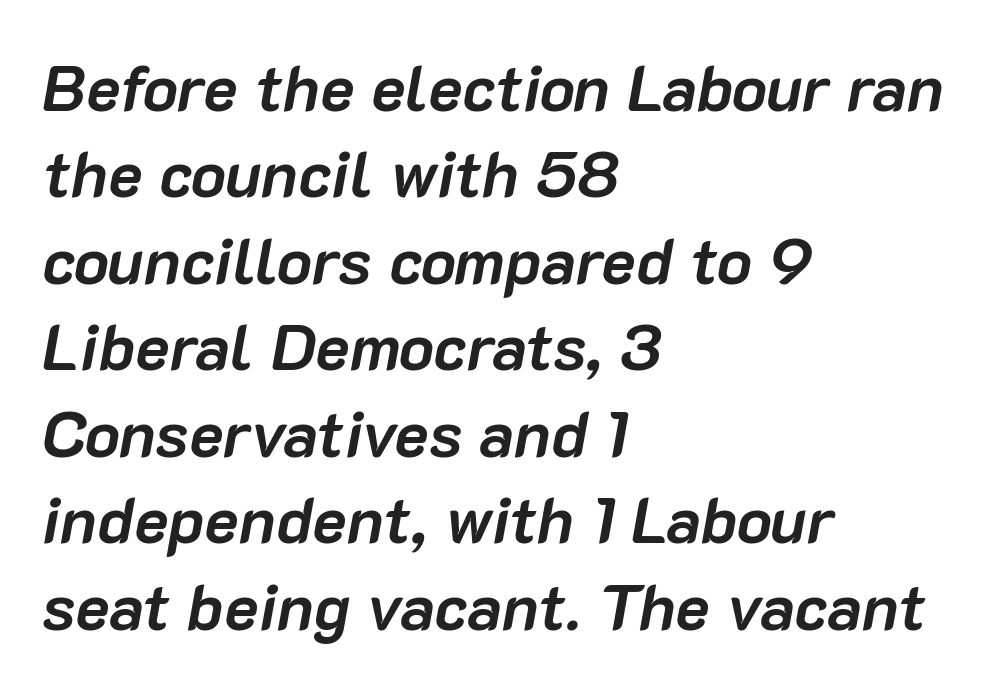
The rendering uses a moderate line-height, typical for paragraphs. Each letter keeps its own natural width here, so spacing adapts to shape. Every character sits at an angle, as italics do. Look at the stroke-to-counter ratio: heavy, a bold. Is the block centered? No — it sits flush against the left margin.
